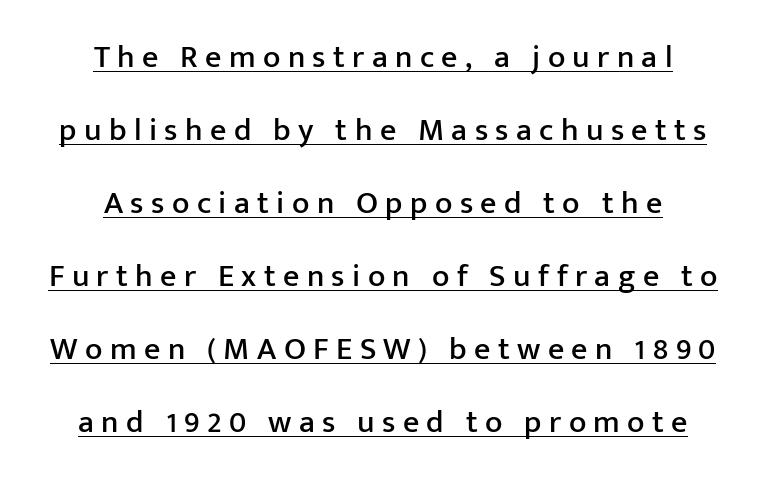
If you folded the block vertically in half, each line would mirror itself in length. What decoration does the sample have? An underline. Ordinary non-slanted type is in use. The designer went with a sans here, leaving each stem footless.
